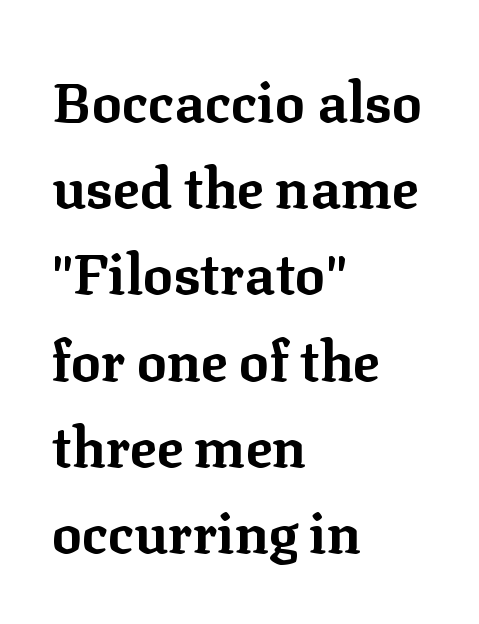
Spacing verdict: proportional, widths tailored to each character. Thick stems and heavy bowls — unmistakably bold. These lines are set flush left with a ragged right edge. In terms of letterform style, serifs are clearly present. Ordinary non-slanted type is in use. The rows are spaced the way most documents space them.
